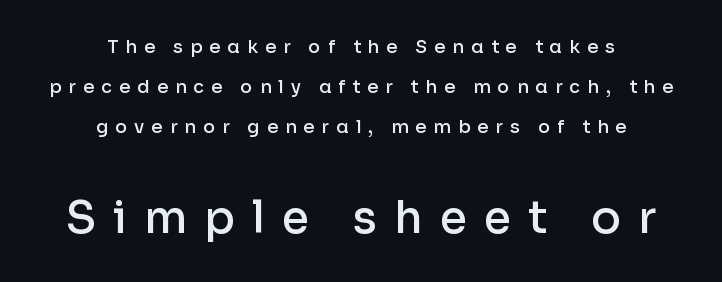
{"serif": "no", "italic": "no", "bold": "semi", "weight": "semibold", "width": "normal", "stroke_contrast": "low", "x_height": "medium", "monospaced": "no", "underline": "no", "align": "center", "line_spacing": "loose", "line_spacing_ratio": 2.22, "letter_spacing": "wide", "letter_spacing_em": 0.39, "larger_block": "second", "size_ratio": 2.44, "glyph_px": 44}
